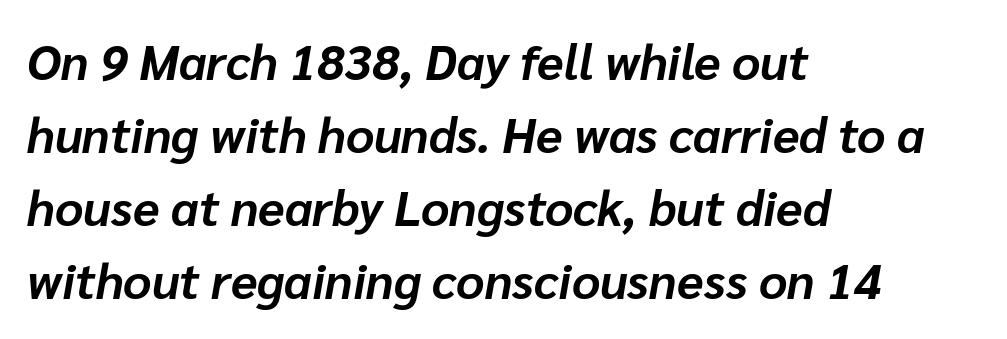
{"italic": "yes", "lean": "right", "slant_degrees": 10, "bold": "yes", "weight": "bold", "width": "normal", "stroke_contrast": "low", "x_height": "medium", "monospaced": "no", "underline": "no", "align": "left", "line_spacing": "normal", "line_spacing_ratio": 1.49, "letter_spacing": "normal", "letter_spacing_em": 0.0, "glyph_px": 49}
